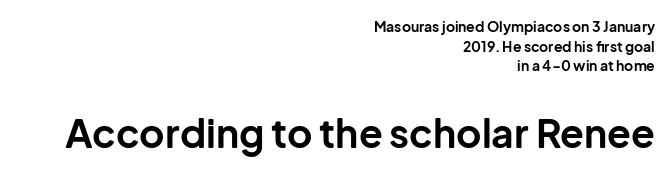
Q: Is the text bold? A: Yes.
Q: Is the text italic (slanted)? A: No, it is upright.
Q: Is the typeface a serif or a sans-serif typeface? A: Sans-serif.
Q: Is the text underlined? A: No.
Q: How is the paragraph aligned? A: Right-aligned.
Q: Is the spacing between letters normal or unusually wide? A: Normal.
Q: Is the spacing between lines tight, normal or loose? A: Normal.
Q: Which block of text is set in a larger size, the first (top) or the second (bottom)? A: The second (bottom) one.
Q: Width (condensed, normal, or wide)? A: Normal.
Q: Stroke contrast? A: Low.
Q: x-height? A: Medium.
Q: Monospaced? A: No.
